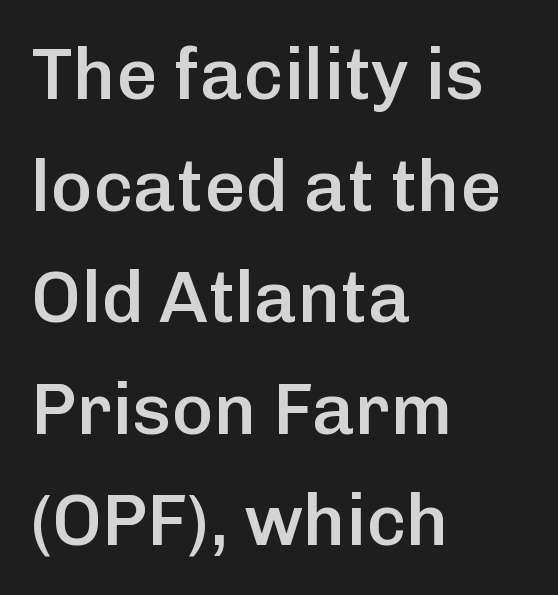
Q: Is the text bold? A: Semi-bold.
Q: Is the text italic (slanted)? A: No, it is upright.
Q: Is the typeface a serif or a sans-serif typeface? A: Sans-serif.
Q: Is the text underlined? A: No.
Q: How is the paragraph aligned? A: Left-aligned.
Q: Is the spacing between letters normal or unusually wide? A: Normal.
Q: Is the spacing between lines tight, normal or loose? A: Normal.
Q: Width (condensed, normal, or wide)? A: Normal.
Q: Stroke contrast? A: Low.
Q: x-height? A: Medium.
Q: Monospaced? A: No.
